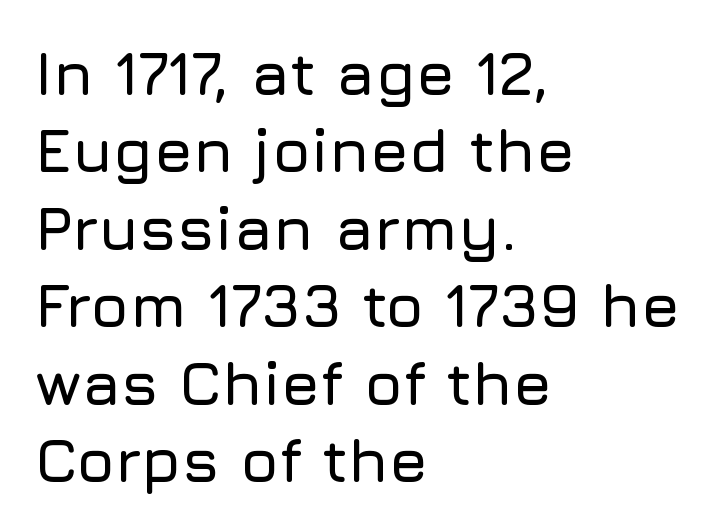
The image shows 62 px sans-serif type, upright; set left-aligned, normal line spacing (1.25x), normal letter spacing, not underlined; low stroke contrast and a medium x-height.
